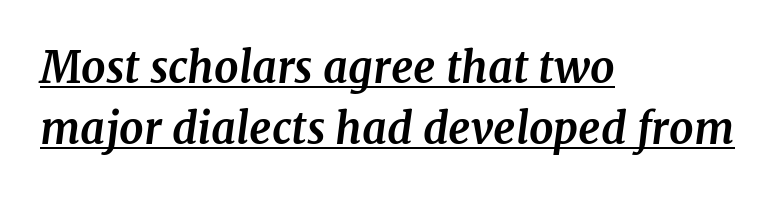
The image shows 43 px bold serif type, italic (leaning right); set left-aligned, normal line spacing (1.42x), normal letter spacing, underlined; medium stroke contrast and a medium x-height.
